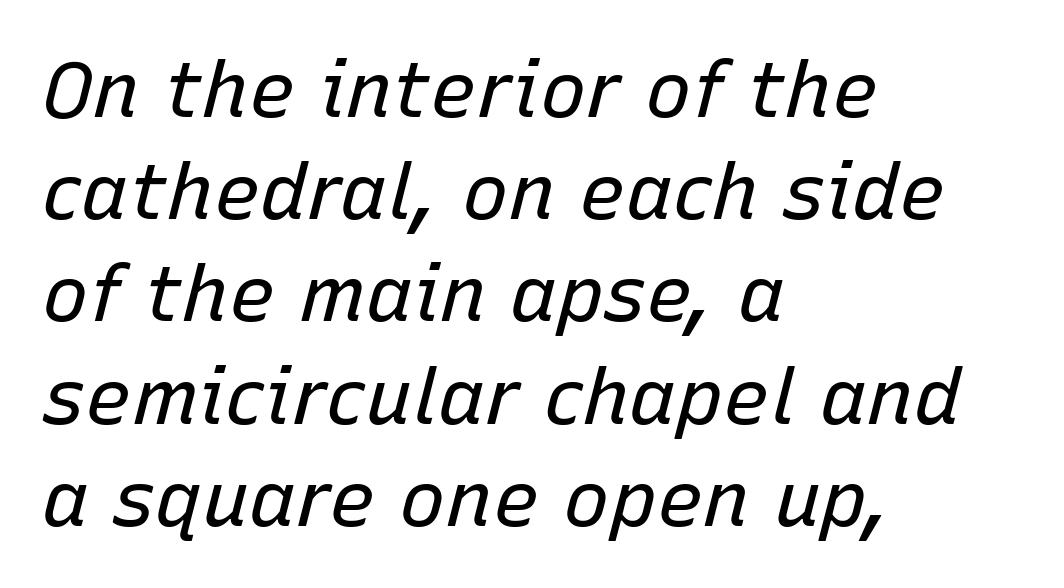
The lines sit at an ordinary, default distance from one another. Leftover space on each line is placed entirely after the last word. Weight: not bold — regular or lighter. Decoration check: the copy has no underline. A typesetter would call this proportional, since set widths differ per character. This is oblique type, the kind used for emphasis or titles.
